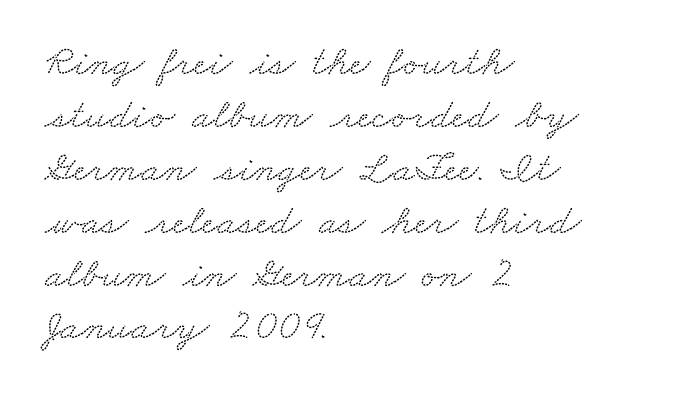
Q: Is the typeface a serif or a sans-serif typeface? A: Serif.
Q: Is the text underlined? A: No.
Q: How is the paragraph aligned? A: Left-aligned.
Q: Is the spacing between letters normal or unusually wide? A: Normal.
Q: Width (condensed, normal, or wide)? A: Wide.
Q: Stroke contrast? A: Low.
Q: x-height? A: Small.
Q: Monospaced? A: No.
